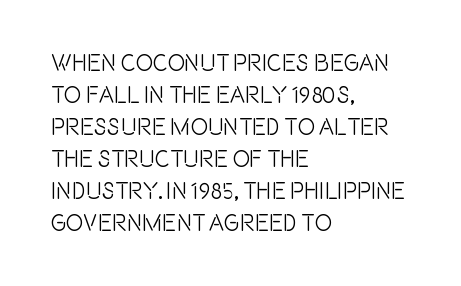
{"italic": "no", "underline": "no", "align": "left", "line_spacing": "normal", "line_spacing_ratio": 1.39, "letter_spacing": "normal", "letter_spacing_em": 0.0, "glyph_px": 23}
